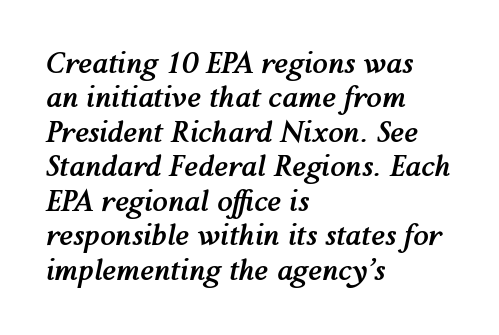
The image shows 28 px semibold type, italic (leaning right); set left-aligned, line spacing 1.23x, normal letter spacing, not underlined; medium stroke contrast and a medium x-height.
